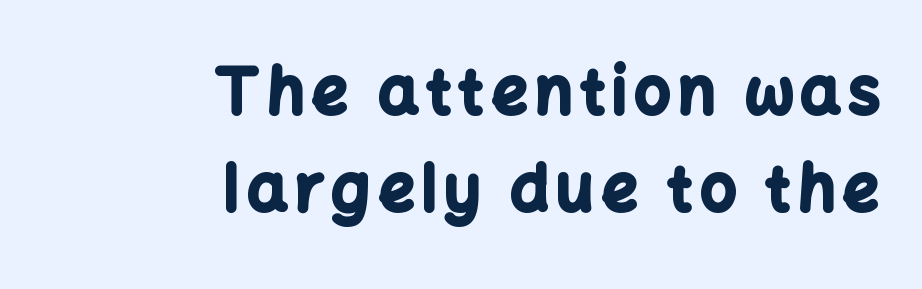
Unlike italic type, these characters show no tilt at all. These lines are rendered in a variable-pitch font. Look at the stroke-to-counter ratio: heavy, a bold. Horizontal bands of white between lines are of average thickness. The paragraph shown leans on its right margin. Is this a sans? Yes — the strokes have no serifs.
